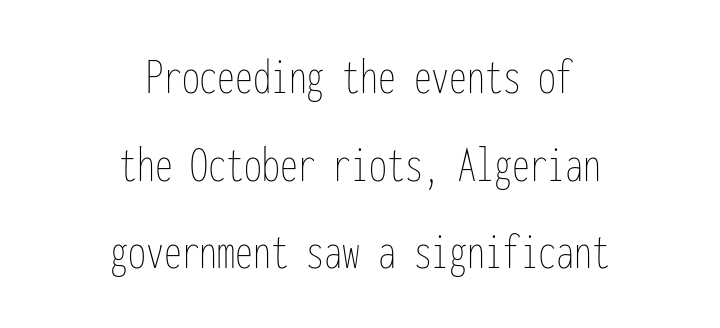
Letters rest on an invisible, unmarked baseline. Caption: face not bold, strokes unweighted. This rendering leaves character spacing at its baseline value. You could count columns in this text — the font is strictly monospaced.
